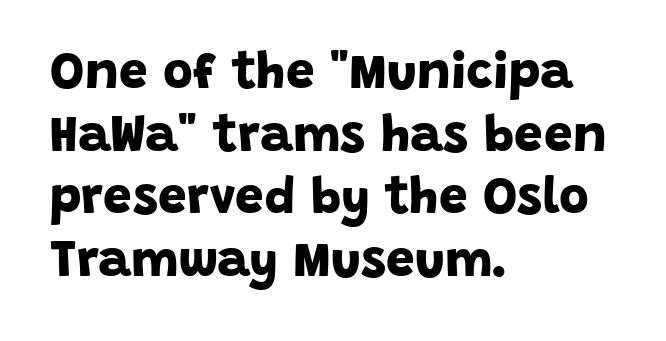
Every row of glyphs begins at an identical x-position on the left. The characters display no serif detailing; their extremities are plain. Nobody touched the tracking dial on this one. Plain, unruled lines of type. How heavy is the stroke? Heavy — this is a bold. Character widths vary here, with narrow letters taking less room than wide ones.
